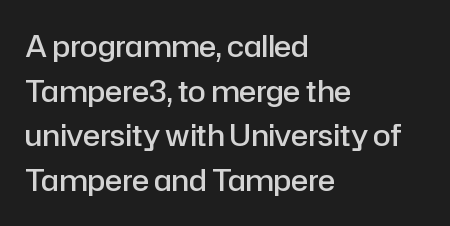
Q: Is the text bold? A: Semi-bold.
Q: Is the text italic (slanted)? A: No, it is upright.
Q: Is the typeface a serif or a sans-serif typeface? A: Sans-serif.
Q: Is the text underlined? A: No.
Q: How is the paragraph aligned? A: Left-aligned.
Q: Is the spacing between letters normal or unusually wide? A: Normal.
Q: Is the spacing between lines tight, normal or loose? A: Normal.
Q: Width (condensed, normal, or wide)? A: Normal.
Q: Stroke contrast? A: Low.
Q: x-height? A: Medium.
Q: Monospaced? A: No.
